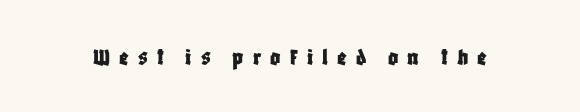
The image shows 25 px text type, upright; set unusually wide letter spacing (+0.36 em), not underlined.
